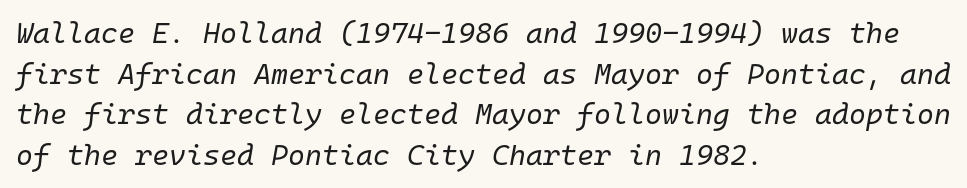
Q: Is the text bold? A: No.
Q: Is the text italic (slanted)? A: Yes, it leans right by about 10 degrees.
Q: Is the text underlined? A: No.
Q: How is the paragraph aligned? A: Left-aligned.
Q: Is the spacing between letters normal or unusually wide? A: Normal.
Q: Is the spacing between lines tight, normal or loose? A: Normal.
Q: Width (condensed, normal, or wide)? A: Normal.
Q: Stroke contrast? A: Low.
Q: x-height? A: Medium.
Q: Monospaced? A: Yes.
